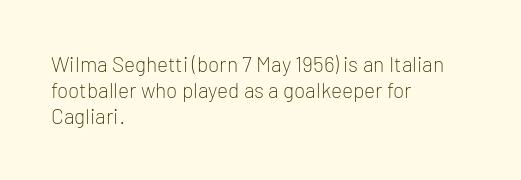
{"italic": "no", "bold": "no", "underline": "no", "align": "left", "line_spacing_ratio": 1.23, "letter_spacing": "normal", "letter_spacing_em": 0.0, "glyph_px": 21}
